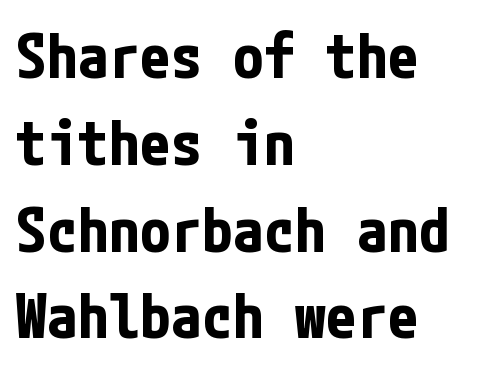
The image shows 62 px bold, condensed sans-serif type, upright; set left-aligned, normal line spacing (1.4x), normal letter spacing, not underlined; low stroke contrast and a medium x-height.
